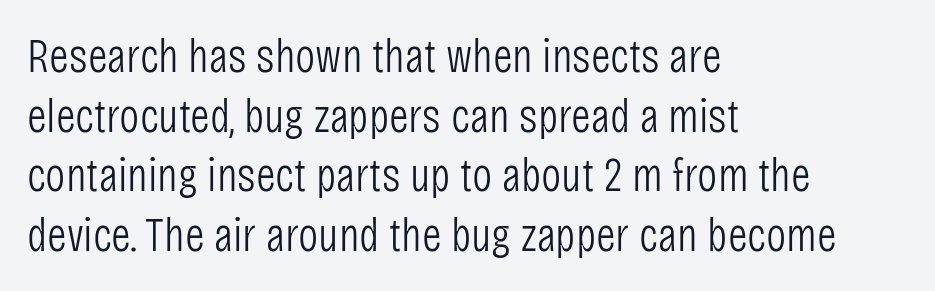
The space beneath each line is pristine and unruled. The strokes are not fattened; the text isn't bold. Type style note: lacks serifs. A typesetter would call this proportional, since set widths differ per character. Unlike italic type, these characters show no tilt at all. This rendering uses left alignment, leaving the right contour irregular.
